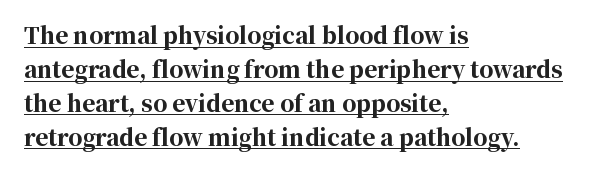
Q: Is the text bold? A: Yes.
Q: Is the text italic (slanted)? A: No, it is upright.
Q: Is the text underlined? A: Yes.
Q: How is the paragraph aligned? A: Left-aligned.
Q: Is the spacing between letters normal or unusually wide? A: Normal.
Q: Is the spacing between lines tight, normal or loose? A: Normal.
